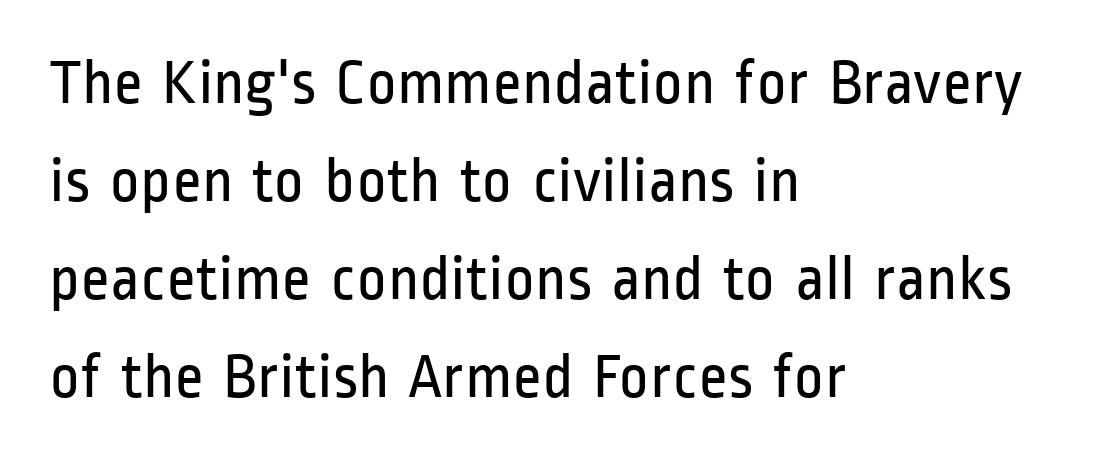
Line spacing here is normal. Bare-footed words on every line. Do the characters align in a grid? No, the font is proportional. The tracking reads as untouched default to a designer's eye. The lines in this sample share a left origin and differ only in where they stop. Upright lettering throughout.
